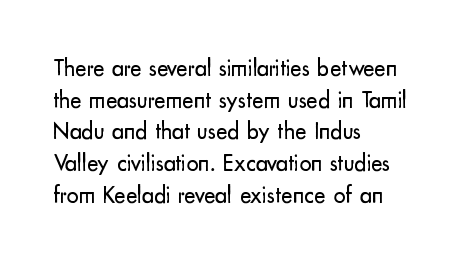
Q: Is the text bold? A: No.
Q: Is the text italic (slanted)? A: No, it is upright.
Q: Is the text underlined? A: No.
Q: How is the paragraph aligned? A: Left-aligned.
Q: Is the spacing between letters normal or unusually wide? A: Normal.
Q: Is the spacing between lines tight, normal or loose? A: Normal.
